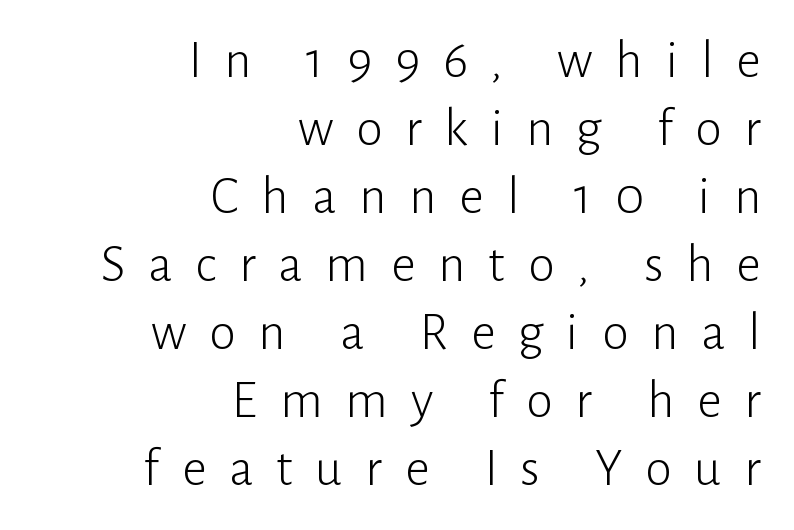
Q: Is the text bold? A: No.
Q: Is the text italic (slanted)? A: No, it is upright.
Q: Is the typeface a serif or a sans-serif typeface? A: Sans-serif.
Q: Is the text underlined? A: No.
Q: How is the paragraph aligned? A: Right-aligned.
Q: Is the spacing between letters normal or unusually wide? A: Unusually wide.
Q: Is the spacing between lines tight, normal or loose? A: Normal.
Q: Width (condensed, normal, or wide)? A: Normal.
Q: Stroke contrast? A: Low.
Q: x-height? A: Medium.
Q: Monospaced? A: No.
